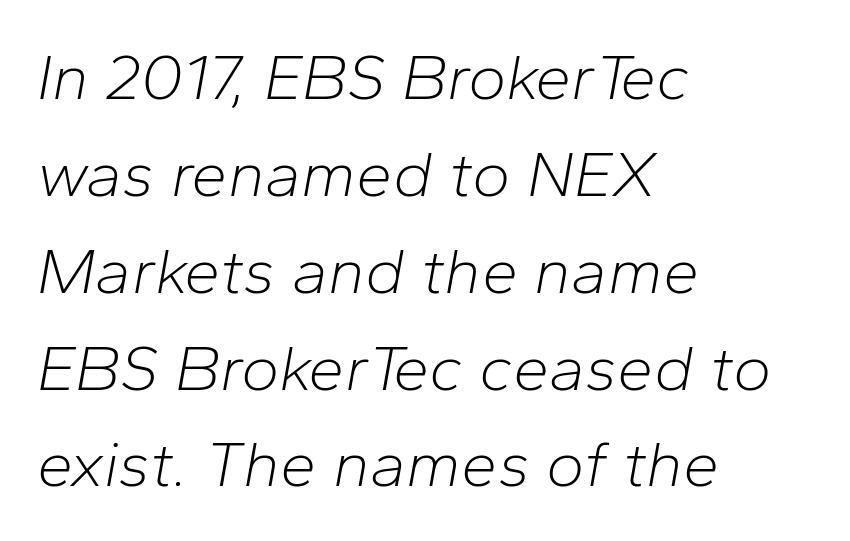
The image shows 65 px light type, italic (leaning right); set left-aligned, normal line spacing (1.49x), normal letter spacing, not underlined; low stroke contrast and a medium x-height.
